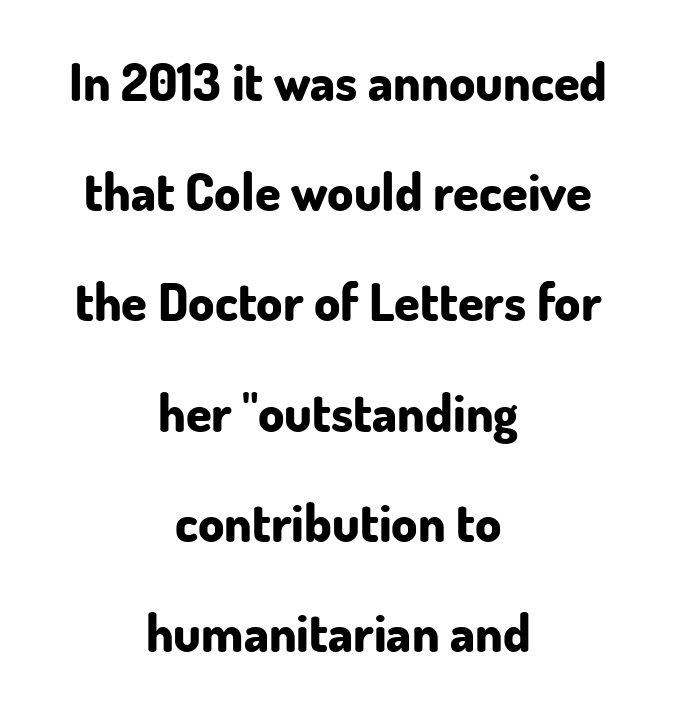
The image shows 52 px bold sans-serif type, upright; set centered, loose line spacing (2.12x), normal letter spacing, not underlined; low stroke contrast and a small x-height.
